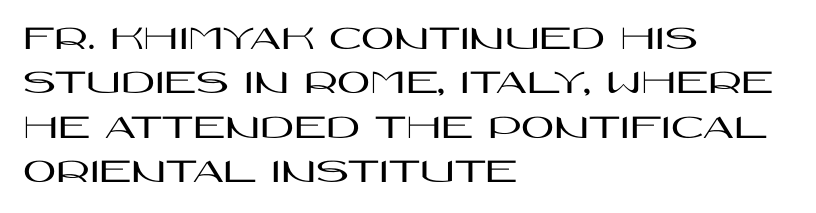
{"serif": "no", "italic": "no", "width": "wide", "stroke_contrast": "high", "x_height": "large", "monospaced": "no", "underline": "no", "align": "left", "line_spacing_ratio": 1.23, "letter_spacing": "normal", "letter_spacing_em": 0.0, "glyph_px": 36}
